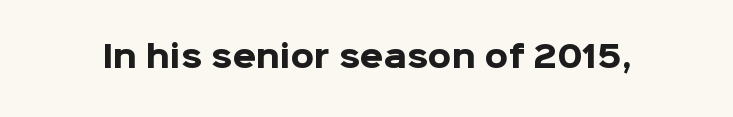
The image shows 30 px heavy sans-serif type, upright; set normal letter spacing, not underlined; low stroke contrast and a medium x-height.
